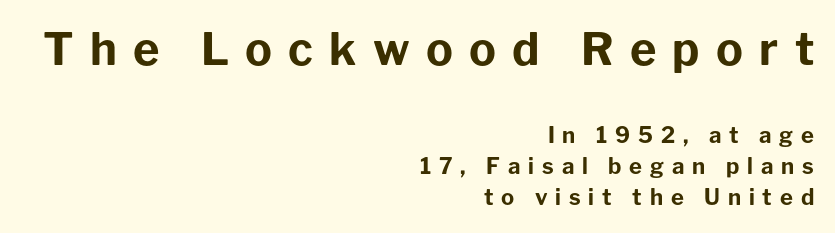
Q: Is the text bold? A: Yes.
Q: Is the text italic (slanted)? A: No, it is upright.
Q: Is the typeface a serif or a sans-serif typeface? A: Sans-serif.
Q: Is the text underlined? A: No.
Q: How is the paragraph aligned? A: Right-aligned.
Q: Is the spacing between letters normal or unusually wide? A: Unusually wide.
Q: Is the spacing between lines tight, normal or loose? A: Normal.
Q: Which block of text is set in a larger size, the first (top) or the second (bottom)? A: The first (top) one.
Q: Width (condensed, normal, or wide)? A: Normal.
Q: Stroke contrast? A: Low.
Q: x-height? A: Medium.
Q: Monospaced? A: No.
